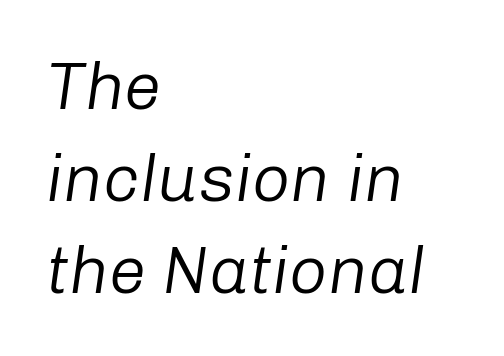
Q: Is the text bold? A: No.
Q: Is the text italic (slanted)? A: Yes, it leans right by about 8 degrees.
Q: Is the text underlined? A: No.
Q: How is the paragraph aligned? A: Left-aligned.
Q: Is the spacing between letters normal or unusually wide? A: Normal.
Q: Is the spacing between lines tight, normal or loose? A: Normal.
Q: Width (condensed, normal, or wide)? A: Normal.
Q: Stroke contrast? A: Low.
Q: x-height? A: Medium.
Q: Monospaced? A: No.
